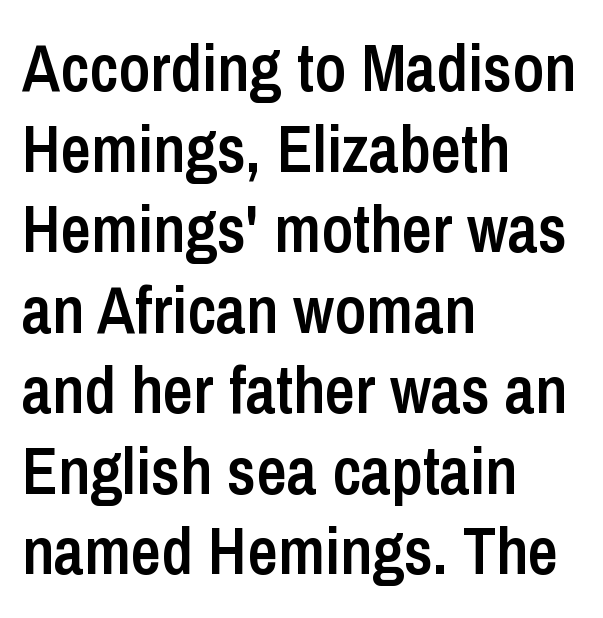
{"serif": "no", "italic": "no", "bold": "semi", "weight": "semibold", "width": "condensed", "stroke_contrast": "low", "x_height": "medium", "monospaced": "no", "underline": "no", "align": "left", "line_spacing_ratio": 1.22, "letter_spacing": "normal", "letter_spacing_em": 0.0, "glyph_px": 66}
